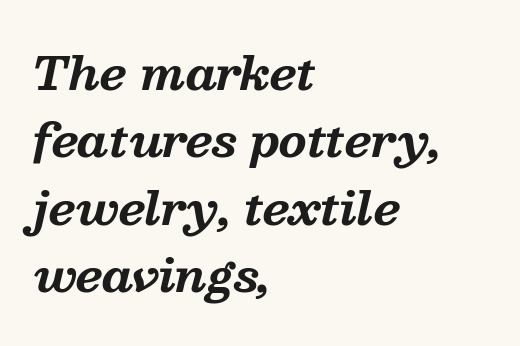
Q: Is the text bold? A: Yes.
Q: Is the text italic (slanted)? A: Yes, it leans right by about 13 degrees.
Q: Is the typeface a serif or a sans-serif typeface? A: Serif.
Q: Is the text underlined? A: No.
Q: How is the paragraph aligned? A: Left-aligned.
Q: Is the spacing between letters normal or unusually wide? A: Normal.
Q: Is the spacing between lines tight, normal or loose? A: Normal.
Q: Width (condensed, normal, or wide)? A: Normal.
Q: Stroke contrast? A: Medium.
Q: x-height? A: Medium.
Q: Monospaced? A: No.
